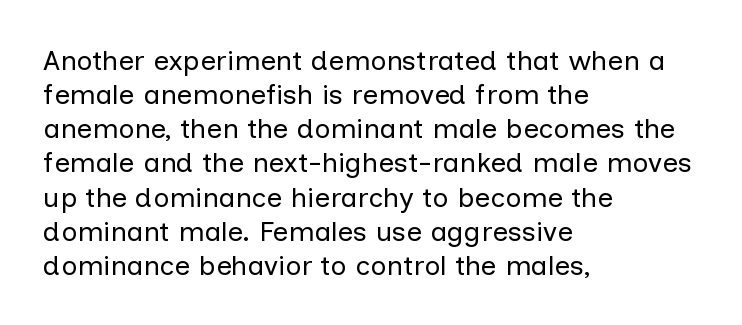
Q: Is the text bold? A: No.
Q: Is the text italic (slanted)? A: No, it is upright.
Q: Is the typeface a serif or a sans-serif typeface? A: Sans-serif.
Q: Is the text underlined? A: No.
Q: How is the paragraph aligned? A: Left-aligned.
Q: Is the spacing between letters normal or unusually wide? A: Normal.
Q: Width (condensed, normal, or wide)? A: Normal.
Q: Stroke contrast? A: Low.
Q: x-height? A: Medium.
Q: Monospaced? A: No.
